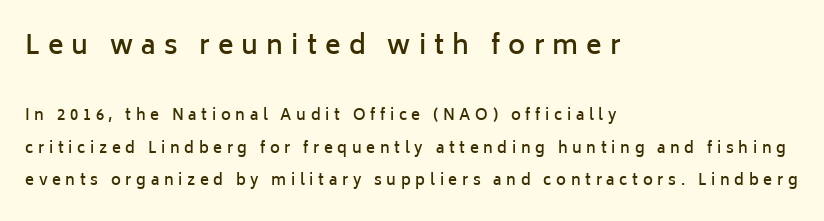
{"italic": "no", "bold": "semi", "underline": "no", "align": "left", "line_spacing": "loose", "line_spacing_ratio": 2.19, "letter_spacing": "wide", "letter_spacing_em": 0.31, "larger_block": "first", "size_ratio": 1.73, "glyph_px": 26}
